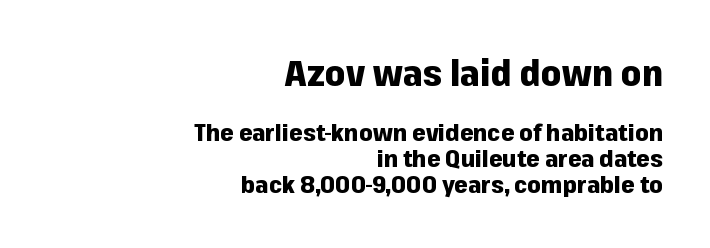
Reading down the column, the eye jumps only a short way to each next line. Does the bottom block carry the larger type? No, the top block does. Compared with typical body copy, the letter spacing here is the same. Do the characters align in a grid? No, the font is proportional. Nope, not italic — everything's standing straight.
